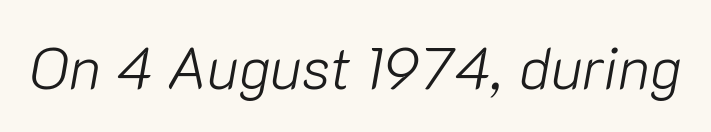
The image shows 58 px light type, italic (leaning right); set normal letter spacing, not underlined; low stroke contrast and a medium x-height.
